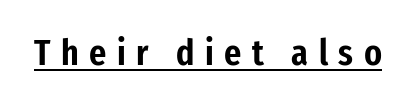
The tracking reads as deliberately expanded to a designer's eye. Letterform terminals end flat and unadorned throughout the passage. You could not count columns in this text — the font is proportionally spaced. Rendered with straight, roman letterforms.
